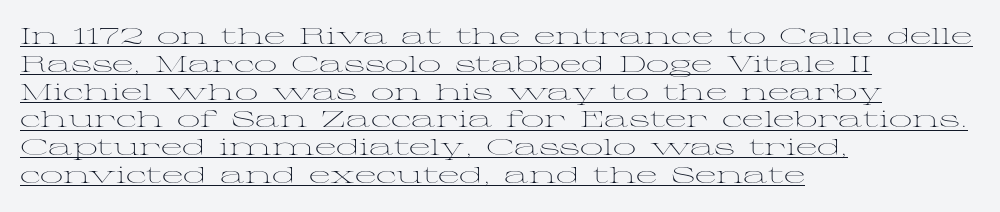
The image shows 23 px text type, upright; set left-aligned, line spacing 1.21x, normal letter spacing, underlined.
